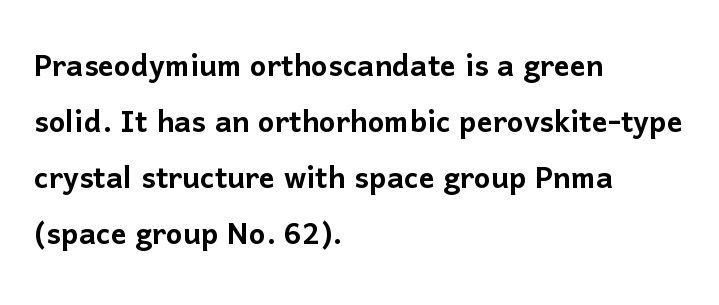
The image shows 39 px sans-serif type, upright; set left-aligned, normal line spacing (1.44x), normal letter spacing, not underlined; low stroke contrast and a medium x-height.
